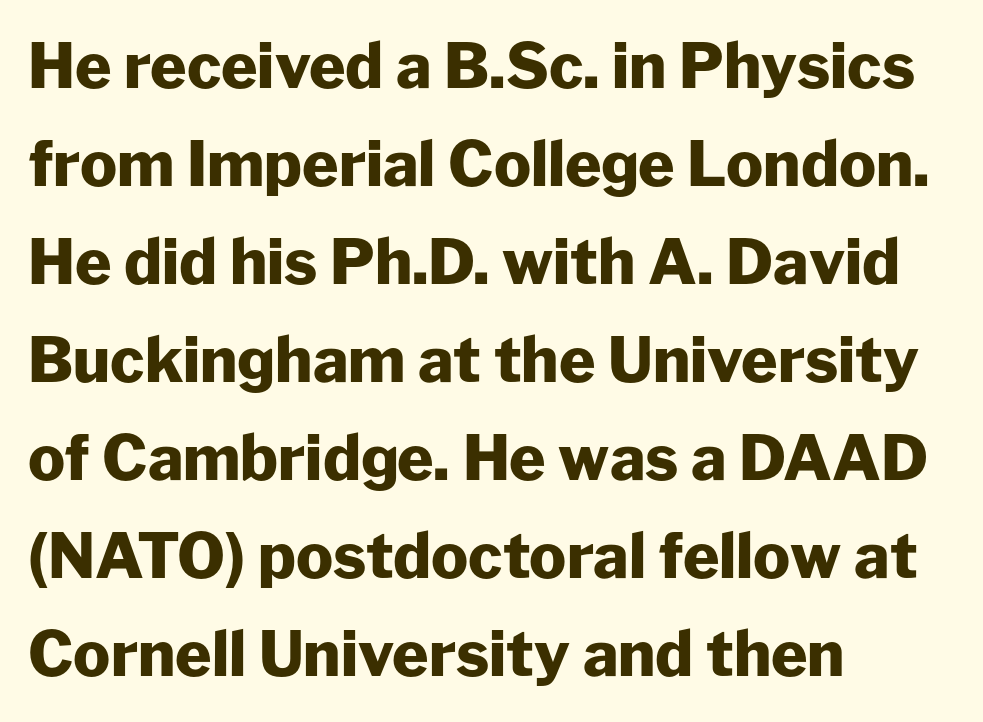
The image shows 62 px heavy sans-serif type, upright; set left-aligned, normal line spacing (1.58x), normal letter spacing, not underlined; low stroke contrast and a medium x-height.
